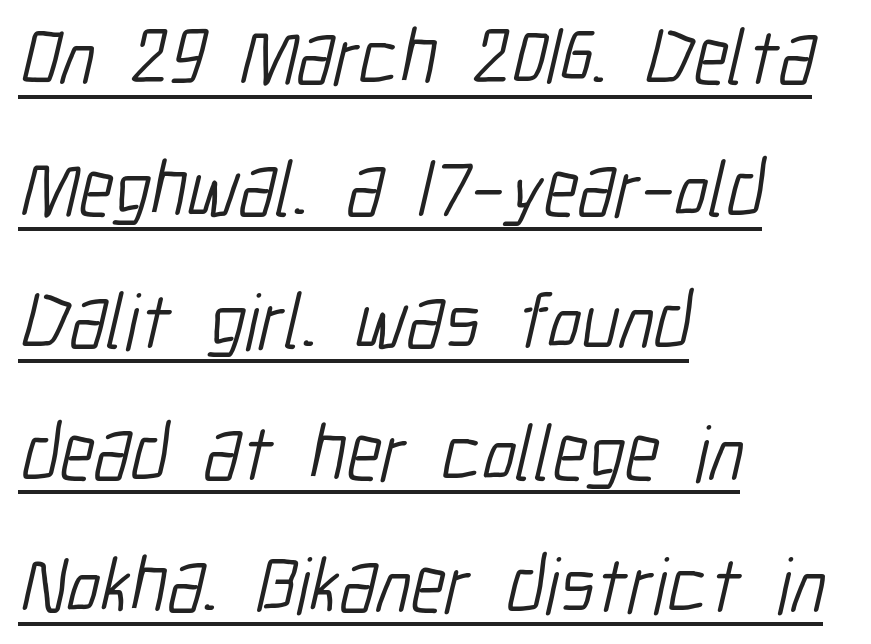
Q: Is the text bold? A: No.
Q: Is the typeface a serif or a sans-serif typeface? A: Sans-serif.
Q: Is the text underlined? A: Yes.
Q: How is the paragraph aligned? A: Left-aligned.
Q: Is the spacing between letters normal or unusually wide? A: Normal.
Q: Is the spacing between lines tight, normal or loose? A: Normal.
Q: Width (condensed, normal, or wide)? A: Condensed.
Q: Stroke contrast? A: Low.
Q: x-height? A: Medium.
Q: Monospaced? A: No.
